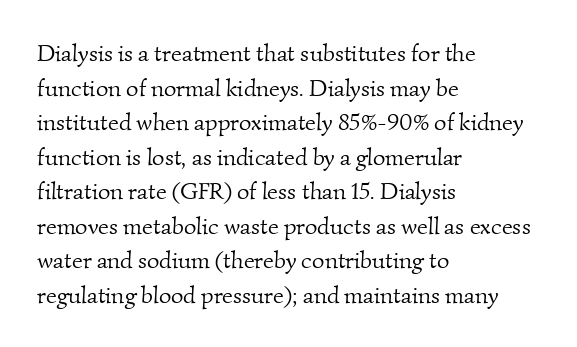
Q: Is the text bold? A: No.
Q: Is the text underlined? A: No.
Q: How is the paragraph aligned? A: Left-aligned.
Q: Is the spacing between letters normal or unusually wide? A: Normal.
Q: Is the spacing between lines tight, normal or loose? A: Normal.
